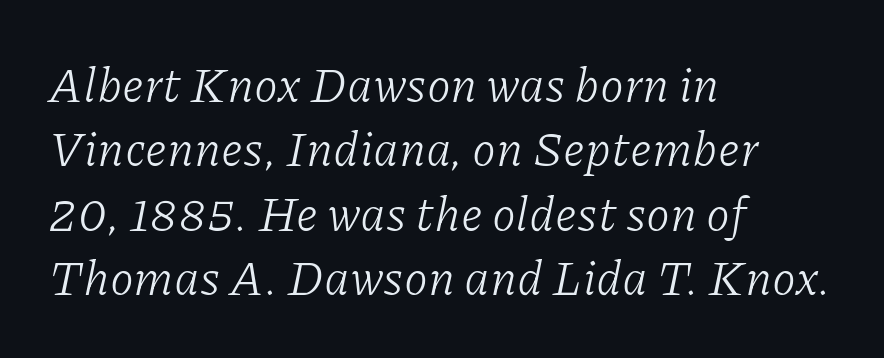
{"serif": "yes", "italic": "yes", "lean": "right", "slant_degrees": 11, "bold": "no", "weight": "light", "width": "normal", "stroke_contrast": "low", "x_height": "medium", "monospaced": "no", "underline": "no", "align": "left", "line_spacing": "normal", "line_spacing_ratio": 1.34, "letter_spacing": "normal", "letter_spacing_em": 0.0, "glyph_px": 48}
